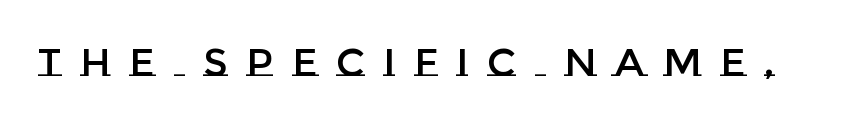
Q: Is the text italic (slanted)? A: No, it is upright.
Q: Is the text underlined? A: No.
Q: Is the spacing between letters normal or unusually wide? A: Unusually wide.
Q: Width (condensed, normal, or wide)? A: Normal.
Q: Stroke contrast? A: Low.
Q: x-height? A: Large.
Q: Monospaced? A: No.
